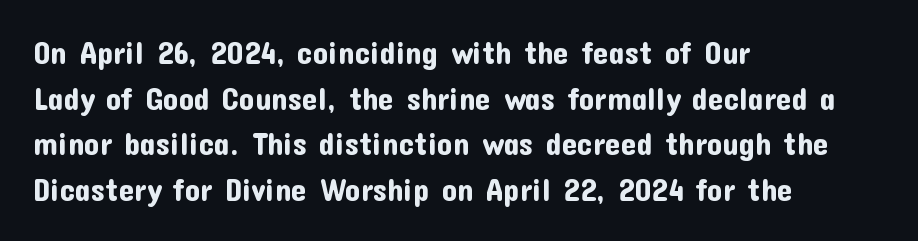
Standard letterfit; no display-style spreading of the glyphs. Looks like regular typesetting: each glyph gets only the width it needs. Bare-footed words on every line. Serifs: no, the terminals of the letterforms are clean. The ragged edge is on the right, which tells us the setting is flush left.
